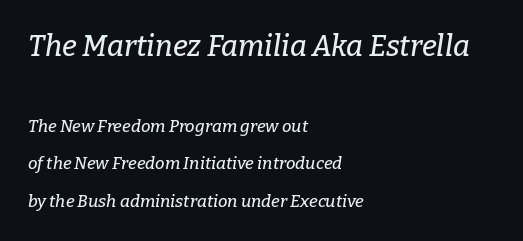
The image shows 29 px serif type, italic (leaning right); set left-aligned, loose line spacing (2.22x), normal letter spacing, not underlined; the first (top) block is 1.71x larger; low stroke contrast and a medium x-height.
